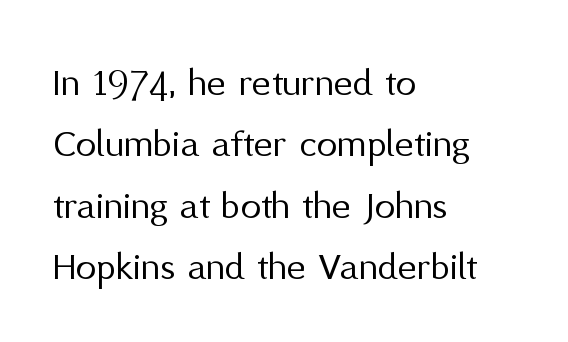
{"serif": "no", "italic": "no", "bold": "no", "weight": "regular", "width": "normal", "stroke_contrast": "medium", "x_height": "medium", "monospaced": "no", "underline": "no", "align": "left", "line_spacing": "normal", "line_spacing_ratio": 1.5, "letter_spacing": "normal", "letter_spacing_em": 0.0, "glyph_px": 41}
